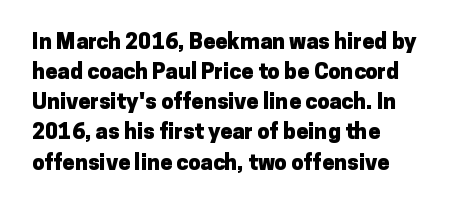
Q: Is the text bold? A: Yes.
Q: Is the text italic (slanted)? A: No, it is upright.
Q: Is the text underlined? A: No.
Q: How is the paragraph aligned? A: Left-aligned.
Q: Is the spacing between letters normal or unusually wide? A: Normal.
Q: Is the spacing between lines tight, normal or loose? A: Normal.
